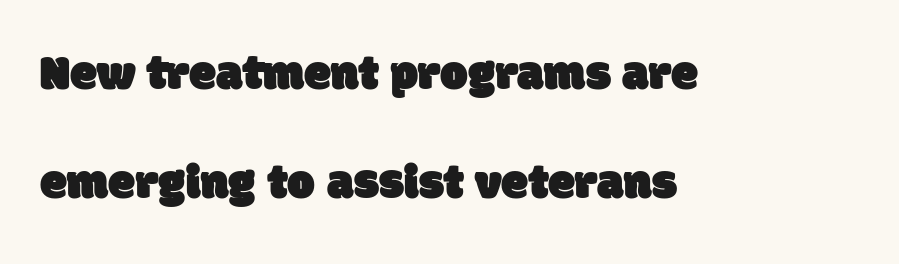
The ragged edge is on the right, which tells us the setting is flush left. Does the leading feel generous? Absolutely, it's lavish. This sample has the flowing, uneven cadence of proportional lettering. How are the letters spaced? Ordinarily, with no added tracking.
